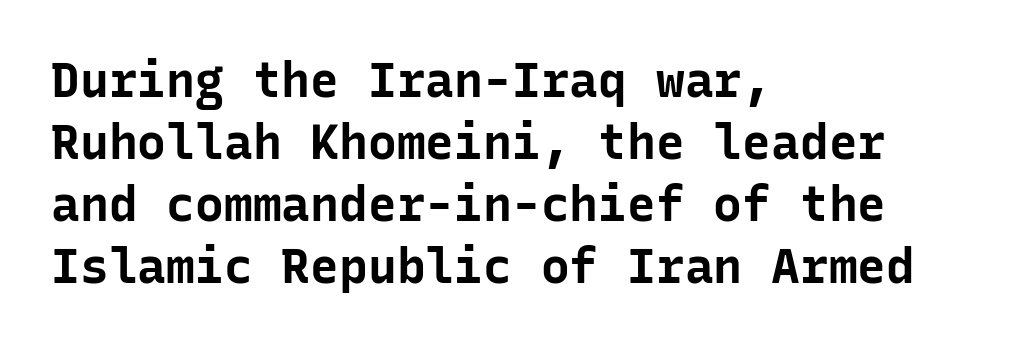
{"serif": "no", "italic": "no", "bold": "yes", "weight": "bold", "width": "normal", "stroke_contrast": "low", "x_height": "medium", "monospaced": "yes", "underline": "no", "align": "left", "line_spacing": "normal", "line_spacing_ratio": 1.29, "letter_spacing": "normal", "letter_spacing_em": 0.0, "glyph_px": 48}
